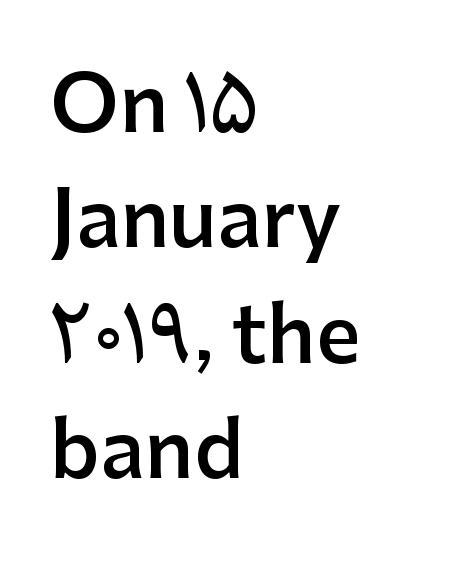
Q: Is the text bold? A: Semi-bold.
Q: Is the text italic (slanted)? A: No, it is upright.
Q: Is the typeface a serif or a sans-serif typeface? A: Sans-serif.
Q: Is the text underlined? A: No.
Q: How is the paragraph aligned? A: Left-aligned.
Q: Is the spacing between letters normal or unusually wide? A: Normal.
Q: Is the spacing between lines tight, normal or loose? A: Normal.
Q: Width (condensed, normal, or wide)? A: Normal.
Q: Stroke contrast? A: Low.
Q: x-height? A: Medium.
Q: Monospaced? A: No.
